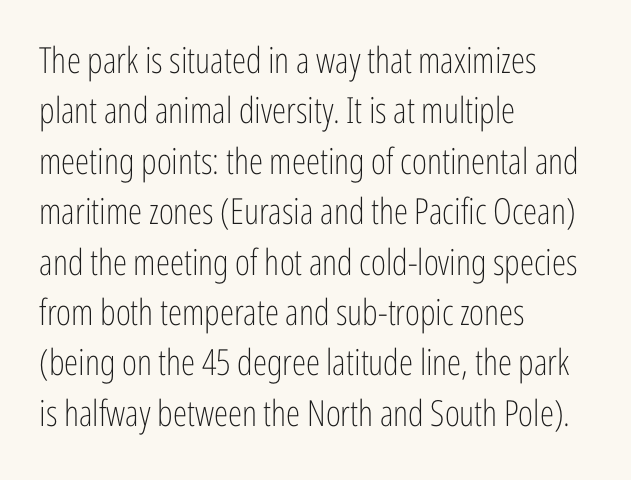
Q: Is the text bold? A: No.
Q: Is the text italic (slanted)? A: No, it is upright.
Q: Is the typeface a serif or a sans-serif typeface? A: Sans-serif.
Q: Is the text underlined? A: No.
Q: How is the paragraph aligned? A: Left-aligned.
Q: Is the spacing between letters normal or unusually wide? A: Normal.
Q: Is the spacing between lines tight, normal or loose? A: Normal.
Q: Width (condensed, normal, or wide)? A: Condensed.
Q: Stroke contrast? A: Low.
Q: x-height? A: Medium.
Q: Monospaced? A: No.
